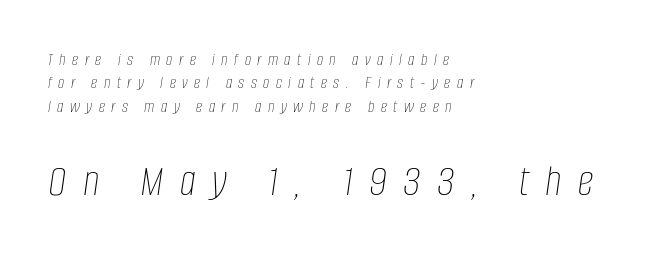
{"italic": "yes", "lean": "right", "slant_degrees": 8, "bold": "no", "weight": "thin", "width": "condensed", "stroke_contrast": "low", "x_height": "large", "monospaced": "no", "underline": "no", "align": "left", "line_spacing": "normal", "line_spacing_ratio": 1.3, "letter_spacing": "wide", "letter_spacing_em": 0.36, "larger_block": "second", "size_ratio": 2.5, "glyph_px": 45}
